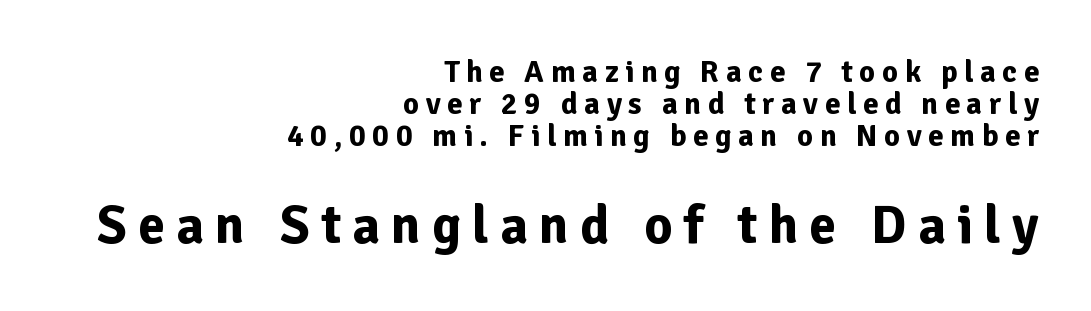
Upright lettering throughout. Character widths vary here, with narrow letters taking less room than wide ones. Words appear elongated and porous because spacing is wide. The text was rendered using a sans face with plain stroke endings. Is there much room between lines? No — they nearly touch. Underline: absent.
